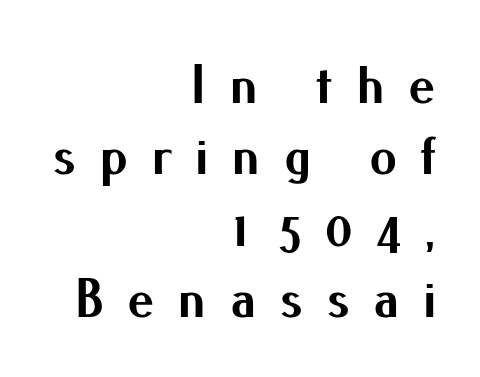
Descenders hang freely into open space. The letters are bold, with thick, heavy strokes. Tracking here is generous; glyphs stand well apart from one another. These lines stack with their right ends in a neat column.
